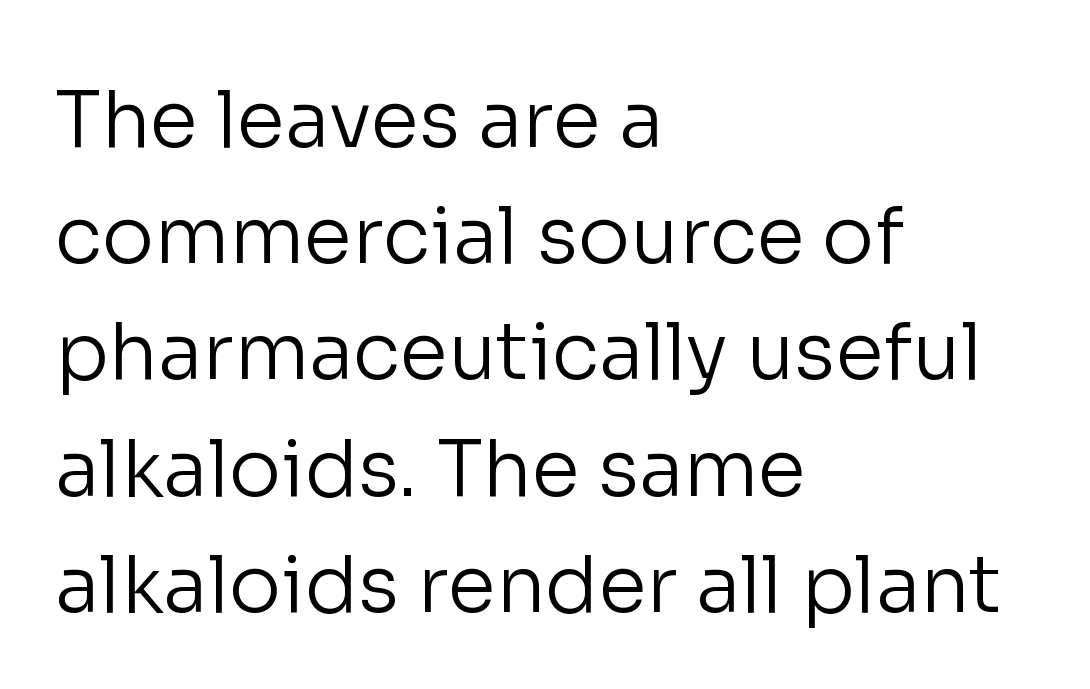
{"serif": "no", "italic": "no", "bold": "no", "weight": "regular", "width": "normal", "stroke_contrast": "low", "x_height": "medium", "monospaced": "no", "underline": "no", "align": "left", "line_spacing": "normal", "line_spacing_ratio": 1.49, "letter_spacing": "normal", "letter_spacing_em": 0.0, "glyph_px": 78}
